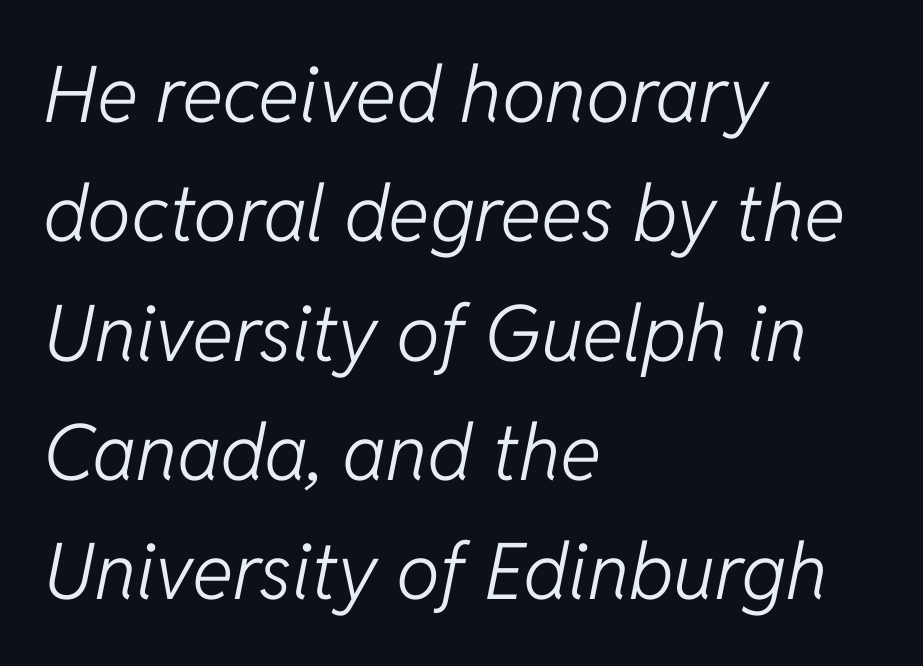
This sample has the flowing, uneven cadence of proportional lettering. Layout note: lines flush left. Yep, that's italic — everything's leaning. This rendering leaves character spacing at its baseline value. A bare baseline throughout the passage.
